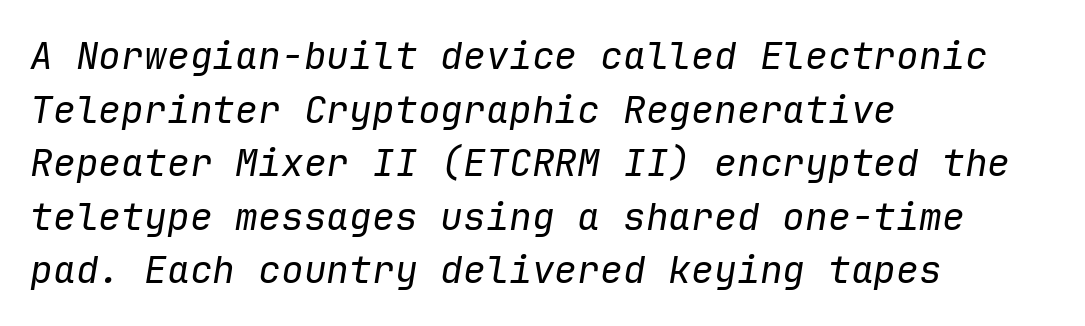
Q: Is the text bold? A: No.
Q: Is the text italic (slanted)? A: Yes, it leans right by about 9 degrees.
Q: Is the text underlined? A: No.
Q: How is the paragraph aligned? A: Left-aligned.
Q: Is the spacing between letters normal or unusually wide? A: Normal.
Q: Is the spacing between lines tight, normal or loose? A: Normal.
Q: Width (condensed, normal, or wide)? A: Normal.
Q: Stroke contrast? A: Low.
Q: x-height? A: Medium.
Q: Monospaced? A: Yes.
